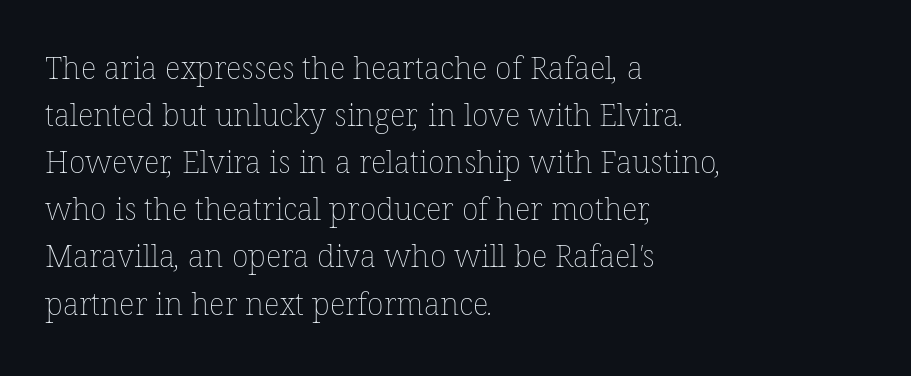
The paragraph has a hard left edge and a soft right edge. The glyphs are unaccompanied by any horizontal stroke below them. The tracking reads as untouched default to a designer's eye. Think of a printed novel: that variable character pitch is what you see here. No extra ink here — the face is not bold.
